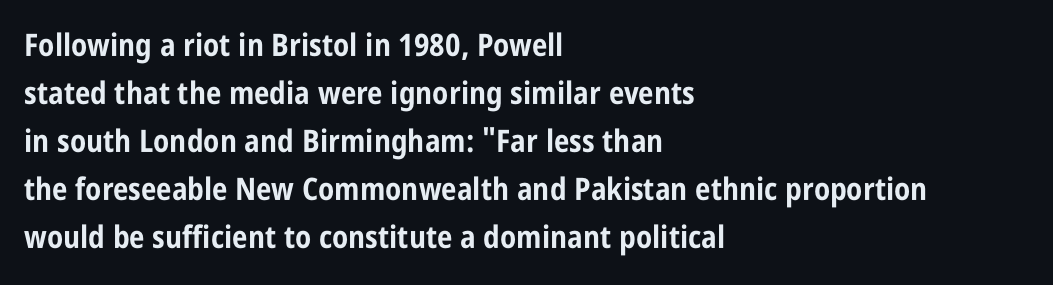
Does the copy run flush right? No — it runs flush left. Note the varied advance widths — an 'i' is clearly narrower than an 'm'. The letterforms sit shoulder to shoulder at normal distance. Beneath every word, the page is bare.
